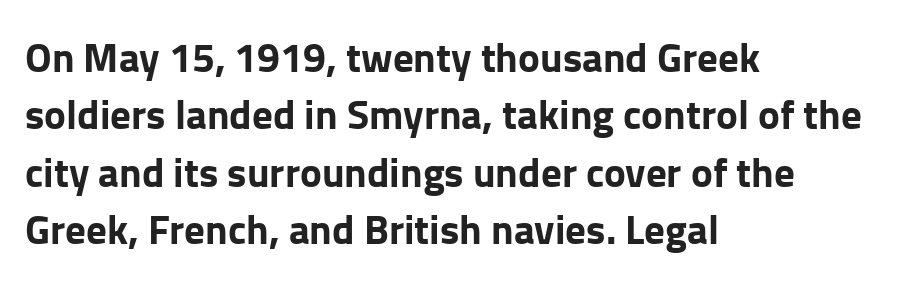
Is this a sans? Yes — the strokes have no serifs. Bold? Absolutely — the strokes are thick and heavy. The horizontal fit of the characters is conventional and even. Is there any slant? The stems are plumb. Proportional: the letters do not fall into vertical columns.
